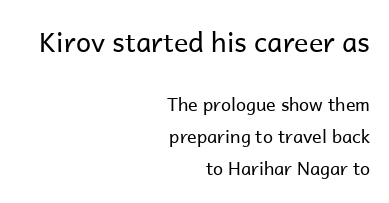
The line texture is even and compact thanks to regular tracking. In CSS terms this would be text-align: right. The rendering shrinks the type as you move from the upper chunk to the lower. No word sits above an underline. Letters have the restrained weight of plain body copy at most.
